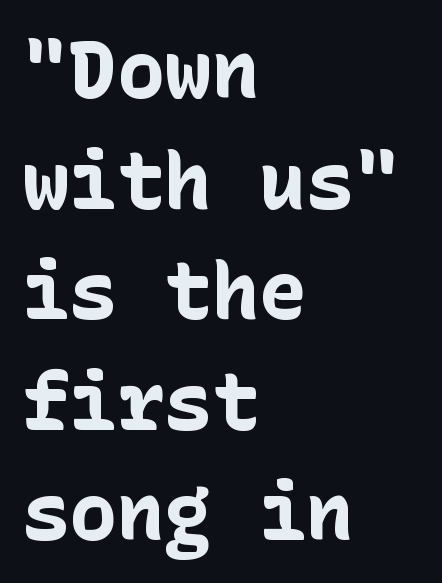
Q: Is the text bold? A: Yes.
Q: Is the text italic (slanted)? A: No, it is upright.
Q: Is the typeface a serif or a sans-serif typeface? A: Sans-serif.
Q: Is the text underlined? A: No.
Q: How is the paragraph aligned? A: Left-aligned.
Q: Is the spacing between letters normal or unusually wide? A: Normal.
Q: Is the spacing between lines tight, normal or loose? A: Normal.
Q: Width (condensed, normal, or wide)? A: Normal.
Q: Stroke contrast? A: Low.
Q: x-height? A: Medium.
